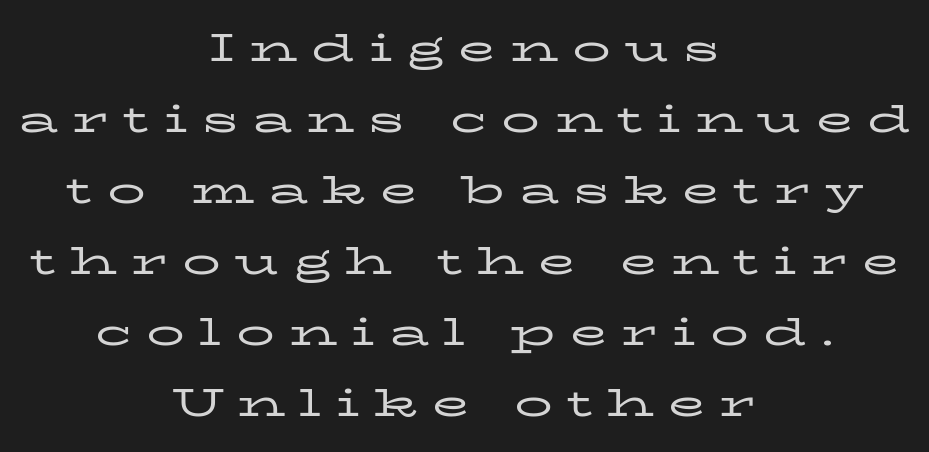
{"serif": "yes", "italic": "no", "bold": "no", "weight": "regular", "width": "wide", "stroke_contrast": "low", "x_height": "medium", "monospaced": "no", "underline": "no", "align": "center", "line_spacing_ratio": 1.87, "letter_spacing": "wide", "letter_spacing_em": 0.37, "glyph_px": 38}
